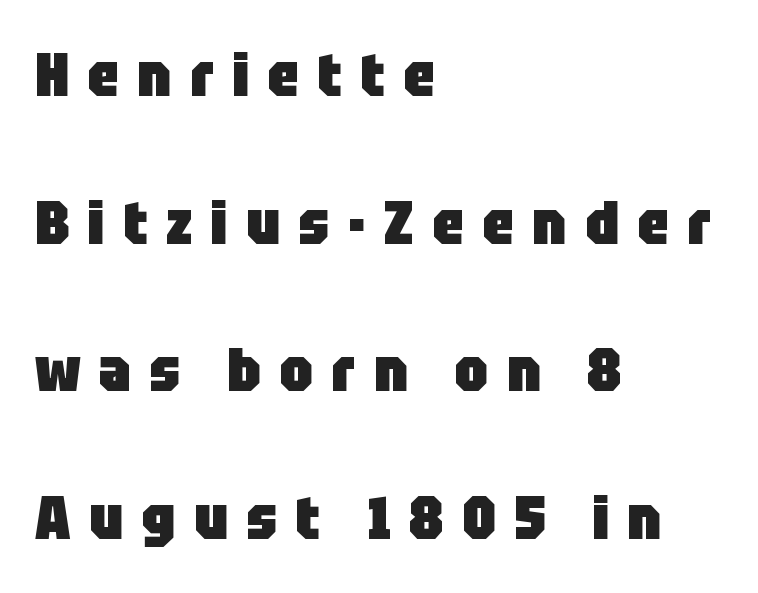
The image shows 61 px heavy, condensed sans-serif type, upright; set left-aligned, loose line spacing (2.42x), unusually wide letter spacing (+0.3 em), not underlined; low stroke contrast and a large x-height.
